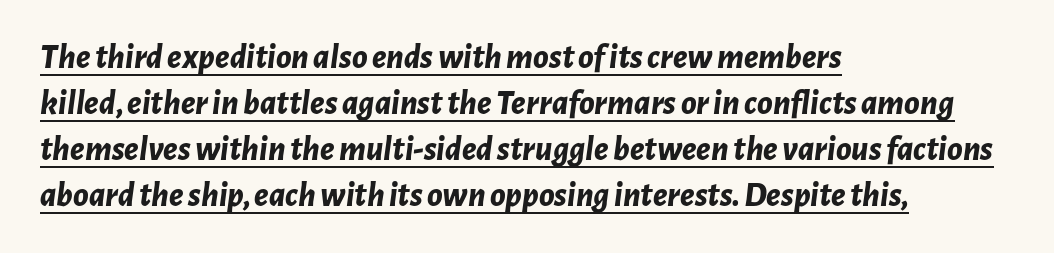
Rows of type keep a routine distance in the vertical direction. Slant detected: the letters are inclined. Typographic density is high because the face is bold. One-word summary of the alignment: left. The rendering uses natural spacing where letterforms have individual widths. The rendering uses the underline text-decoration.
